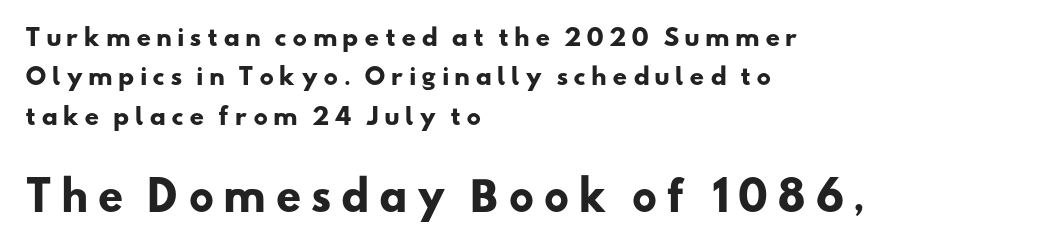
Here the second block reads like a headline and the first like body copy. Anything drawn beneath the words? Only blank space. A typesetter would call this proportional, since set widths differ per character. The rag falls on the right side of this text block. Does the type have serifs? No, each stem ends abruptly.
